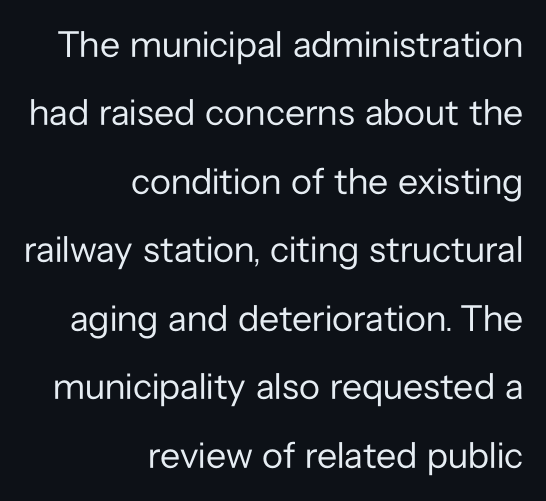
{"serif": "no", "italic": "no", "bold": "no", "weight": "regular", "width": "normal", "stroke_contrast": "low", "x_height": "medium", "monospaced": "no", "underline": "no", "align": "right", "line_spacing_ratio": 1.85, "letter_spacing": "normal", "letter_spacing_em": 0.0, "glyph_px": 37}
